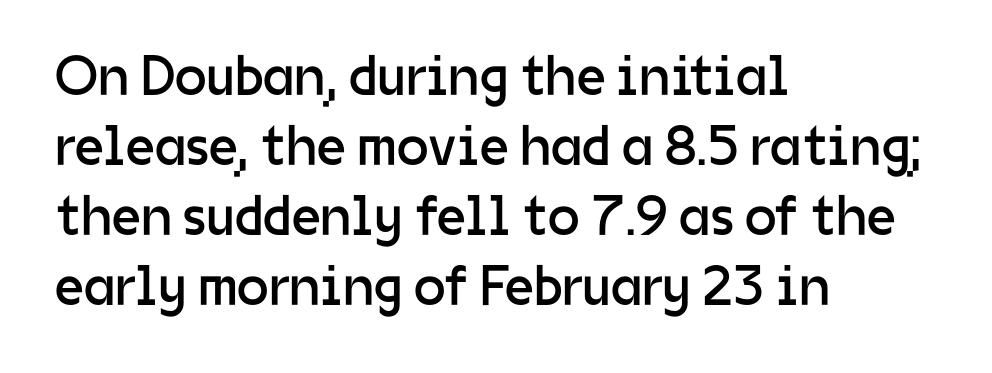
Q: Is the text bold? A: No.
Q: Is the text italic (slanted)? A: No, it is upright.
Q: Is the typeface a serif or a sans-serif typeface? A: Sans-serif.
Q: Is the text underlined? A: No.
Q: How is the paragraph aligned? A: Left-aligned.
Q: Is the spacing between letters normal or unusually wide? A: Normal.
Q: Width (condensed, normal, or wide)? A: Normal.
Q: Stroke contrast? A: Low.
Q: x-height? A: Medium.
Q: Monospaced? A: No.
